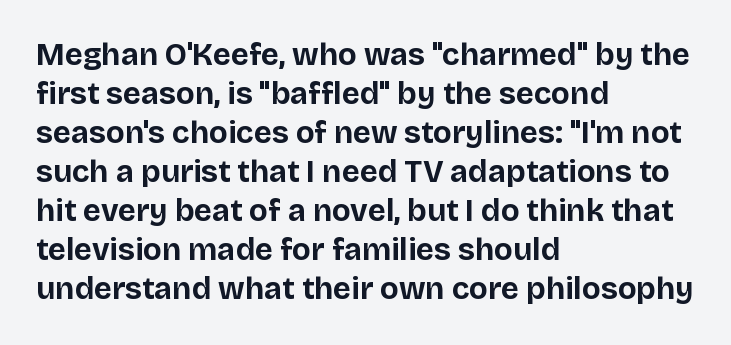
{"serif": "no", "italic": "no", "bold": "yes", "weight": "bold", "width": "normal", "stroke_contrast": "low", "x_height": "large", "monospaced": "no", "underline": "no", "align": "left", "line_spacing": "normal", "line_spacing_ratio": 1.26, "letter_spacing": "normal", "letter_spacing_em": 0.0, "glyph_px": 31}
